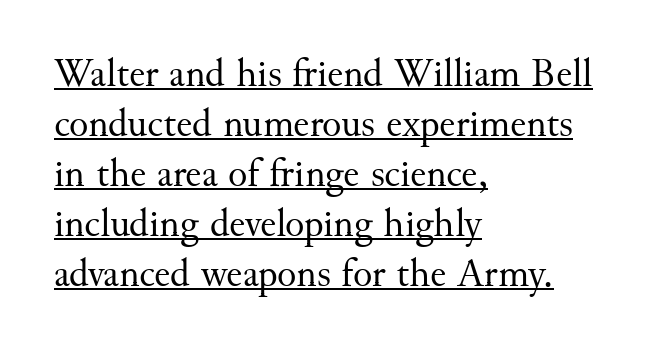
The image shows 40 px regular-weight serif type, upright; set left-aligned, normal line spacing (1.25x), normal letter spacing, underlined; medium stroke contrast and a small x-height.
